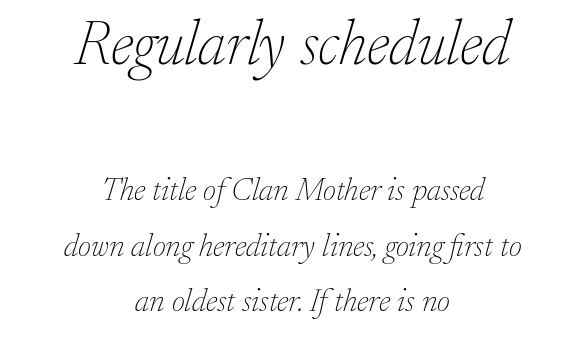
Q: Is the text bold? A: No.
Q: Is the text italic (slanted)? A: Yes, it leans right by about 17 degrees.
Q: Is the typeface a serif or a sans-serif typeface? A: Serif.
Q: Is the text underlined? A: No.
Q: How is the paragraph aligned? A: Centered.
Q: Is the spacing between letters normal or unusually wide? A: Normal.
Q: Which block of text is set in a larger size, the first (top) or the second (bottom)? A: The first (top) one.
Q: Width (condensed, normal, or wide)? A: Normal.
Q: Stroke contrast? A: Low.
Q: x-height? A: Small.
Q: Monospaced? A: No.
